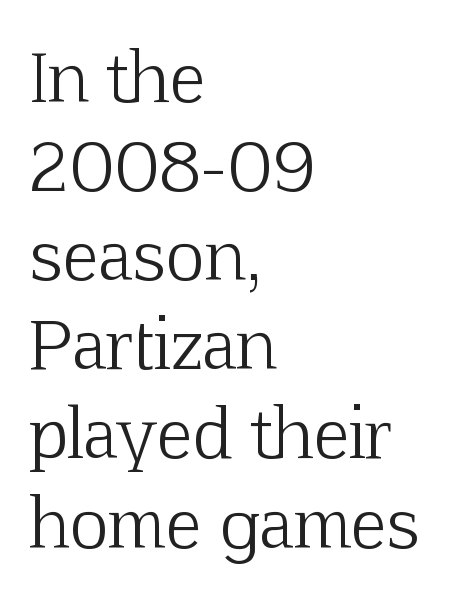
{"serif": "yes", "italic": "no", "bold": "no", "weight": "light", "width": "normal", "stroke_contrast": "low", "x_height": "medium", "monospaced": "no", "underline": "no", "align": "left", "line_spacing": "normal", "line_spacing_ratio": 1.33, "letter_spacing": "normal", "letter_spacing_em": 0.0, "glyph_px": 67}
